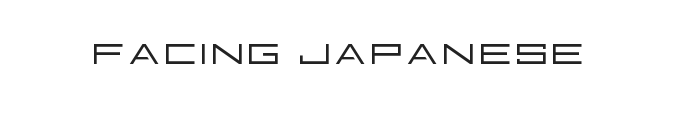
Q: Is the text bold? A: No.
Q: Is the text italic (slanted)? A: No, it is upright.
Q: Is the typeface a serif or a sans-serif typeface? A: Sans-serif.
Q: Is the text underlined? A: No.
Q: Is the spacing between letters normal or unusually wide? A: Normal.
Q: Width (condensed, normal, or wide)? A: Wide.
Q: Stroke contrast? A: Low.
Q: x-height? A: Large.
Q: Monospaced? A: No.
